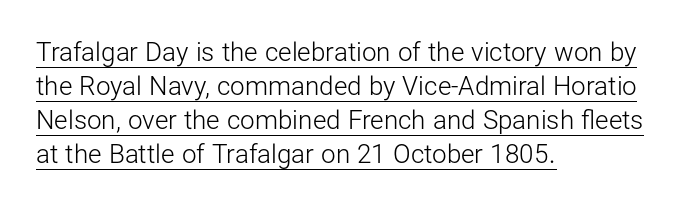
Decoration check: the copy is underlined. No extra ink here — the face is not bold. Every row of glyphs begins at an identical x-position on the left. This rendering leaves character spacing at its baseline value. Every character sits straight up, as roman type does.
